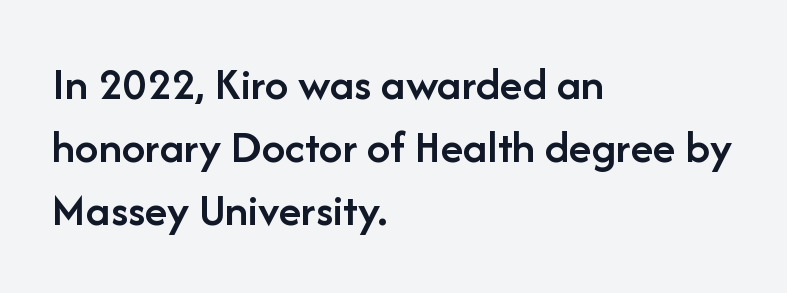
The lines in this sample share a left origin and differ only in where they stop. Characters follow at the spacing the type designer built in. Look at the bottom of the vertical strokes: they stop flat, with no serifs. Words float on clear page, feet unadorned.
